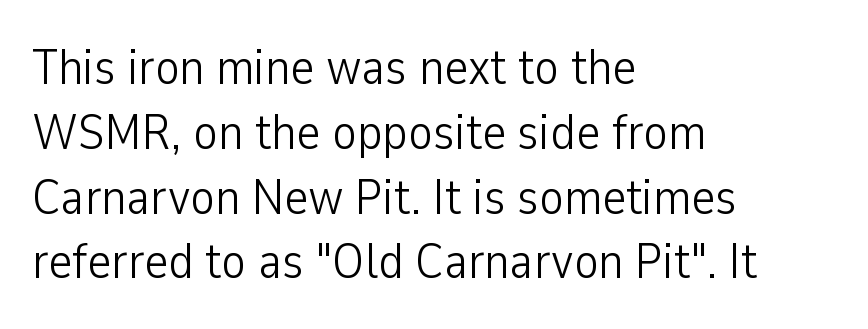
Counters stay open thanks to moderate or lighter strokes. Horizontally, the lines are justified to the leading edge only. Decoration check: the copy has no underline. Note the varied advance widths — an 'i' is clearly narrower than an 'm'. The lettering stays uniformly vertical, giving the passage a roman look. Serif or sans? Sans — the stroke terminals are bare.
